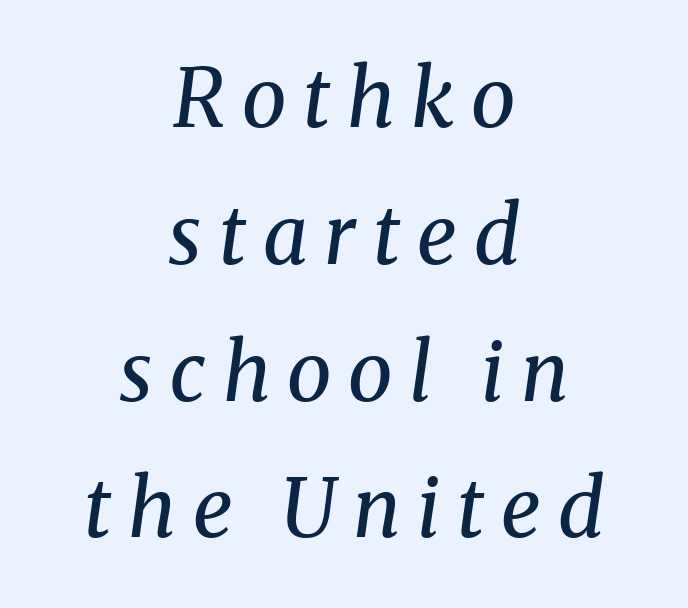
Q: Is the text bold? A: No.
Q: Is the text italic (slanted)? A: Yes, it leans right by about 8 degrees.
Q: Is the typeface a serif or a sans-serif typeface? A: Serif.
Q: Is the text underlined? A: No.
Q: How is the paragraph aligned? A: Centered.
Q: Is the spacing between letters normal or unusually wide? A: Unusually wide.
Q: Width (condensed, normal, or wide)? A: Normal.
Q: Stroke contrast? A: Medium.
Q: x-height? A: Medium.
Q: Monospaced? A: No.
